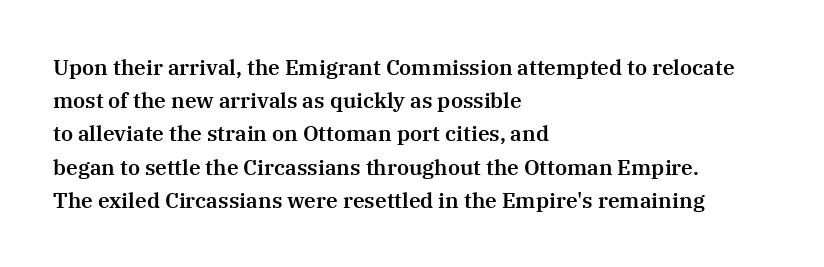
The tracking reads as untouched default to a designer's eye. Anything drawn beneath the words? Only blank space. Leading: standard. The lettering holds an erect, upright posture throughout.
